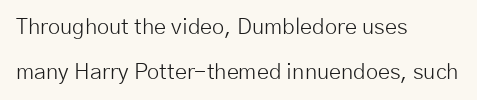
{"italic": "no", "bold": "no", "underline": "no", "align": "left", "line_spacing": "loose", "line_spacing_ratio": 2.03, "letter_spacing": "normal", "letter_spacing_em": 0.0, "glyph_px": 22}
